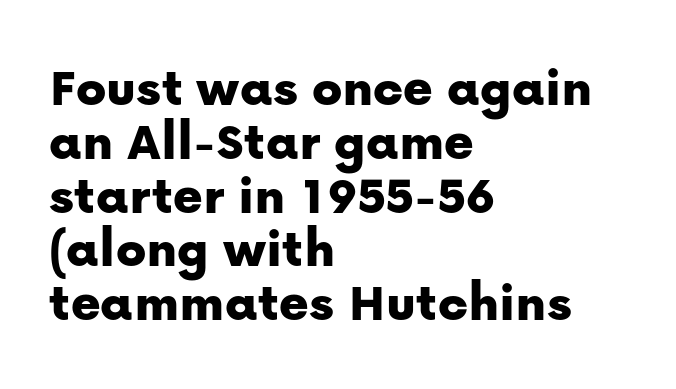
Q: Is the text italic (slanted)? A: No, it is upright.
Q: Is the typeface a serif or a sans-serif typeface? A: Sans-serif.
Q: Is the text underlined? A: No.
Q: How is the paragraph aligned? A: Left-aligned.
Q: Is the spacing between letters normal or unusually wide? A: Normal.
Q: Is the spacing between lines tight, normal or loose? A: Tight.
Q: Width (condensed, normal, or wide)? A: Normal.
Q: Stroke contrast? A: Low.
Q: x-height? A: Medium.
Q: Monospaced? A: No.
